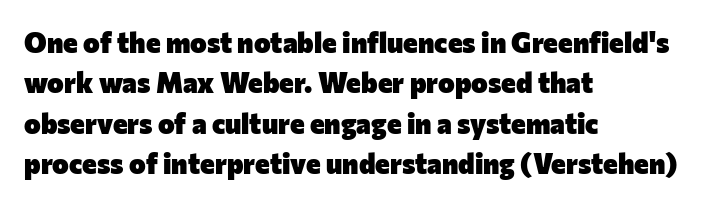
Q: Is the text bold? A: Yes.
Q: Is the text italic (slanted)? A: No, it is upright.
Q: Is the typeface a serif or a sans-serif typeface? A: Sans-serif.
Q: Is the text underlined? A: No.
Q: How is the paragraph aligned? A: Left-aligned.
Q: Is the spacing between letters normal or unusually wide? A: Normal.
Q: Is the spacing between lines tight, normal or loose? A: Normal.
Q: Width (condensed, normal, or wide)? A: Normal.
Q: Stroke contrast? A: Low.
Q: x-height? A: Medium.
Q: Monospaced? A: No.
